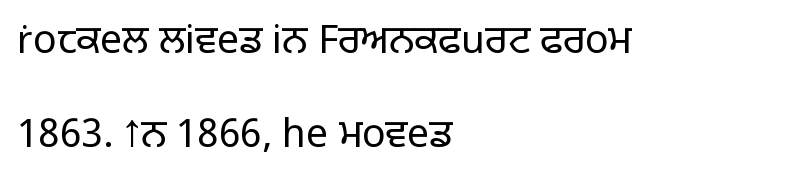
Q: Is the text bold? A: No.
Q: Is the text italic (slanted)? A: No, it is upright.
Q: Is the typeface a serif or a sans-serif typeface? A: Sans-serif.
Q: Is the text underlined? A: No.
Q: How is the paragraph aligned? A: Left-aligned.
Q: Is the spacing between letters normal or unusually wide? A: Normal.
Q: Is the spacing between lines tight, normal or loose? A: Loose.
Q: Width (condensed, normal, or wide)? A: Normal.
Q: Stroke contrast? A: Low.
Q: x-height? A: Large.
Q: Monospaced? A: No.
